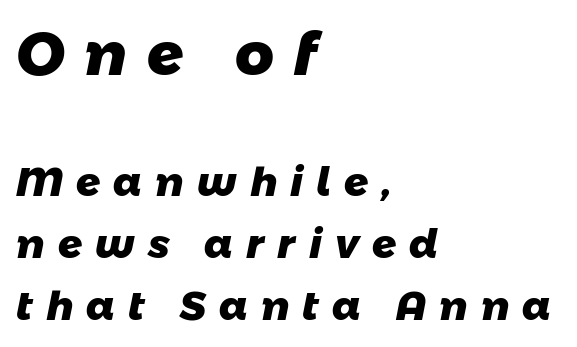
Notice how descenders clear the ascenders below comfortably — that's standard leading. A classic flush-left, rag-right setting is used for this passage. Spacing verdict: proportional, widths tailored to each character. A sans-serif font was chosen for this passage.
